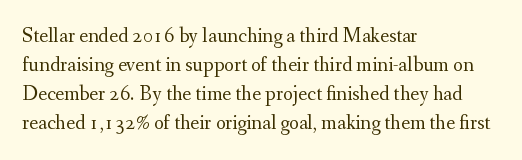
Letters rest on an invisible, unmarked baseline. Heaviness? Minimal to ordinary, like unemphasized prose. The rendering anchors every line to the left-hand side. The line-height multiplier appears to be the usual default.
